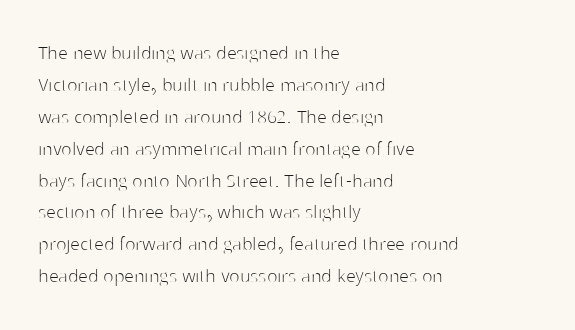
{"italic": "no", "bold": "no", "underline": "no", "align": "left", "line_spacing": "normal", "line_spacing_ratio": 1.45, "letter_spacing": "normal", "letter_spacing_em": 0.0, "glyph_px": 22}
